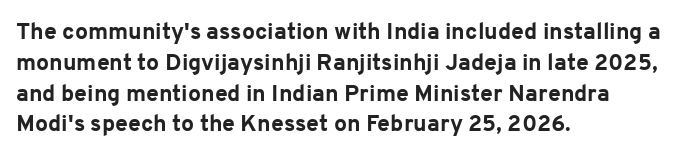
{"italic": "no", "bold": "yes", "underline": "no", "align": "left", "line_spacing": "normal", "line_spacing_ratio": 1.34, "letter_spacing": "normal", "letter_spacing_em": 0.0, "glyph_px": 23}
